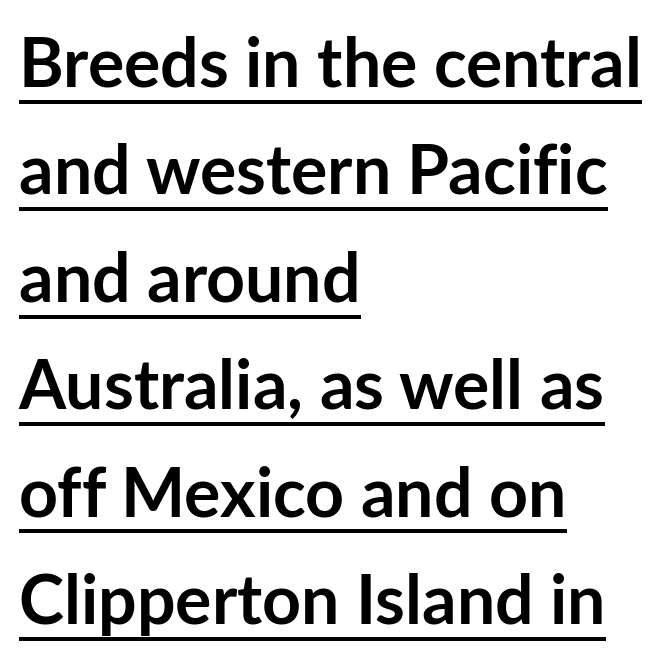
{"serif": "no", "italic": "no", "bold": "yes", "weight": "semibold", "width": "normal", "stroke_contrast": "low", "x_height": "medium", "monospaced": "no", "underline": "yes", "align": "left", "line_spacing": "normal", "line_spacing_ratio": 1.58, "letter_spacing": "normal", "letter_spacing_em": 0.0, "glyph_px": 68}
